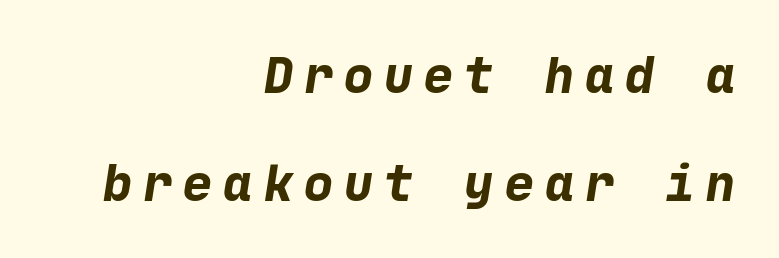
{"serif": "no", "bold": "yes", "weight": "bold", "width": "normal", "stroke_contrast": "low", "x_height": "medium", "underline": "no", "align": "right", "line_spacing": "loose", "line_spacing_ratio": 2.21, "letter_spacing": "wide", "letter_spacing_em": 0.22, "glyph_px": 49}
